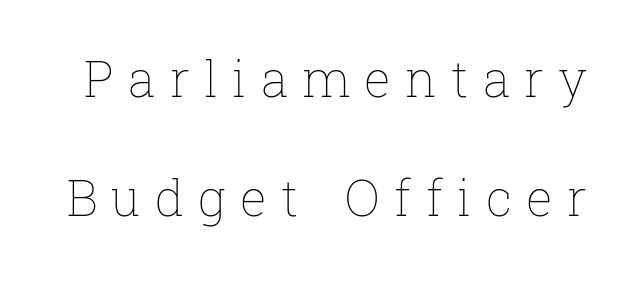
The image shows 50 px thin type, upright; set loose line spacing (2.39x), unusually wide letter spacing (+0.28 em), not underlined; low stroke contrast and a medium x-height.
